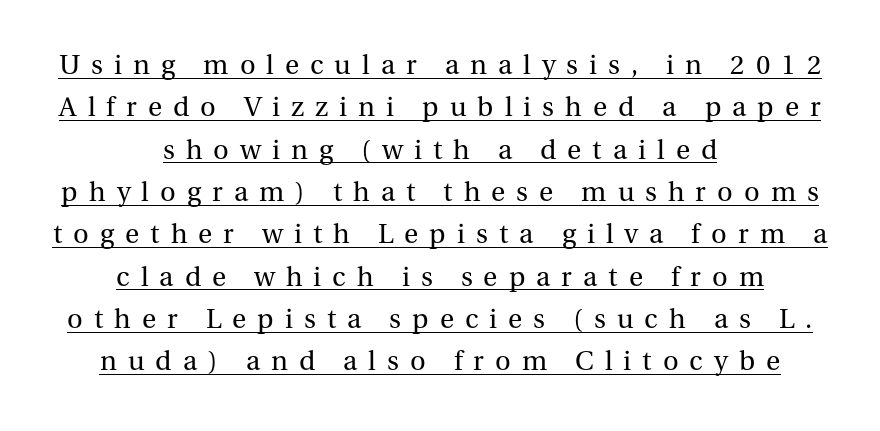
Q: Is the text bold? A: No.
Q: Is the text italic (slanted)? A: No, it is upright.
Q: Is the typeface a serif or a sans-serif typeface? A: Serif.
Q: Is the text underlined? A: Yes.
Q: How is the paragraph aligned? A: Centered.
Q: Is the spacing between letters normal or unusually wide? A: Unusually wide.
Q: Is the spacing between lines tight, normal or loose? A: Normal.
Q: Width (condensed, normal, or wide)? A: Normal.
Q: Stroke contrast? A: Medium.
Q: x-height? A: Medium.
Q: Monospaced? A: No.
